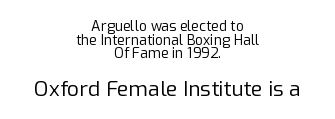
Q: Is the text bold? A: No.
Q: Is the text italic (slanted)? A: No, it is upright.
Q: Is the text underlined? A: No.
Q: How is the paragraph aligned? A: Centered.
Q: Is the spacing between letters normal or unusually wide? A: Normal.
Q: Is the spacing between lines tight, normal or loose? A: Tight.
Q: Which block of text is set in a larger size, the first (top) or the second (bottom)? A: The second (bottom) one.
